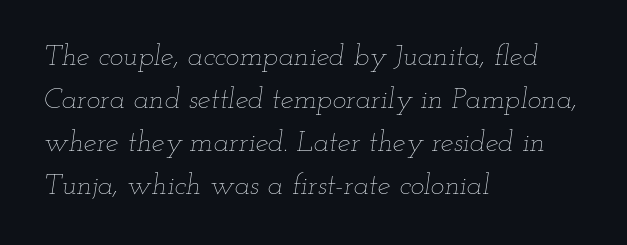
The image shows 29 px thin, wide type, italic (leaning right); set left-aligned, normal line spacing (1.48x), normal letter spacing, not underlined; low stroke contrast and a small x-height.
